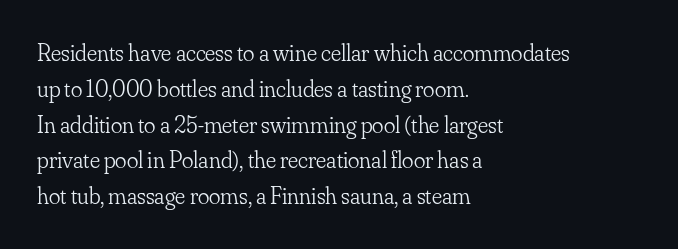
The image shows 24 px text type, upright; set left-aligned, normal line spacing (1.49x), normal letter spacing, not underlined.
